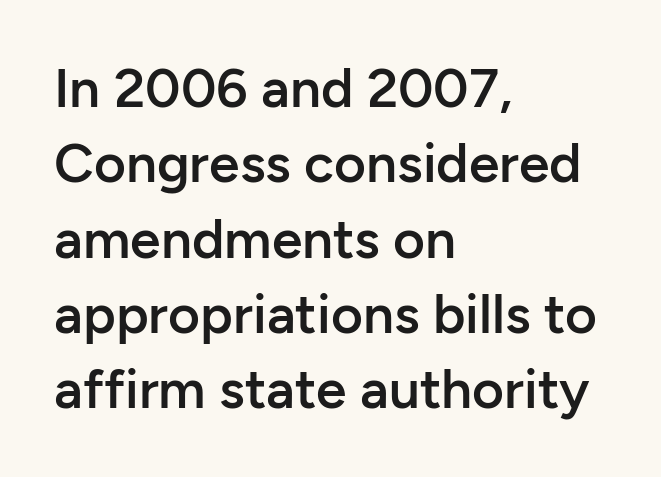
The face used here is proportionally spaced, like ordinary book or web type. Line beginnings align vertically; line endings do not. This is moderately heavy type, rendered in semibold. Any mark beneath the type? The region is blank.
